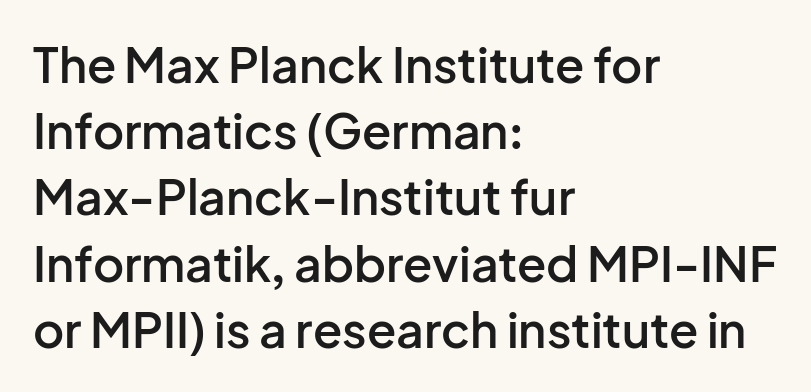
Q: Is the text bold? A: Semi-bold.
Q: Is the text italic (slanted)? A: No, it is upright.
Q: Is the typeface a serif or a sans-serif typeface? A: Sans-serif.
Q: Is the text underlined? A: No.
Q: How is the paragraph aligned? A: Left-aligned.
Q: Is the spacing between letters normal or unusually wide? A: Normal.
Q: Is the spacing between lines tight, normal or loose? A: Normal.
Q: Width (condensed, normal, or wide)? A: Normal.
Q: Stroke contrast? A: Low.
Q: x-height? A: Medium.
Q: Monospaced? A: No.
